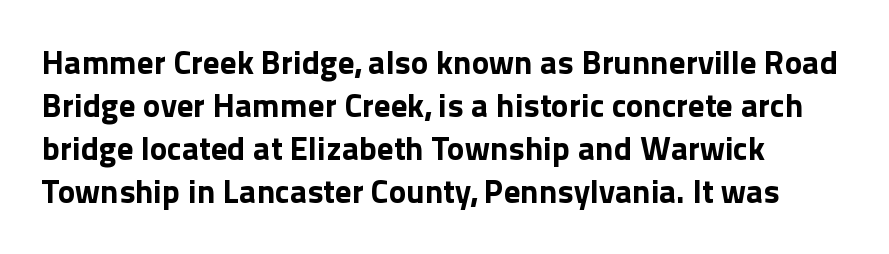
Q: Is the text bold? A: Yes.
Q: Is the text italic (slanted)? A: No, it is upright.
Q: Is the typeface a serif or a sans-serif typeface? A: Sans-serif.
Q: Is the text underlined? A: No.
Q: How is the paragraph aligned? A: Left-aligned.
Q: Is the spacing between letters normal or unusually wide? A: Normal.
Q: Is the spacing between lines tight, normal or loose? A: Normal.
Q: Width (condensed, normal, or wide)? A: Normal.
Q: x-height? A: Medium.
Q: Monospaced? A: No.
